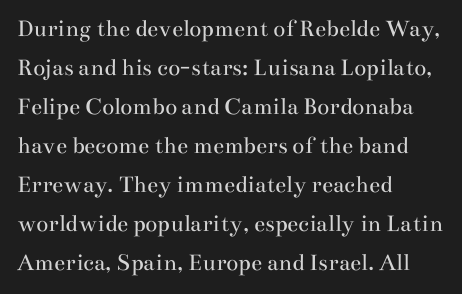
The image shows 25 px text type, upright; set left-aligned, normal line spacing (1.56x), normal letter spacing, not underlined.
